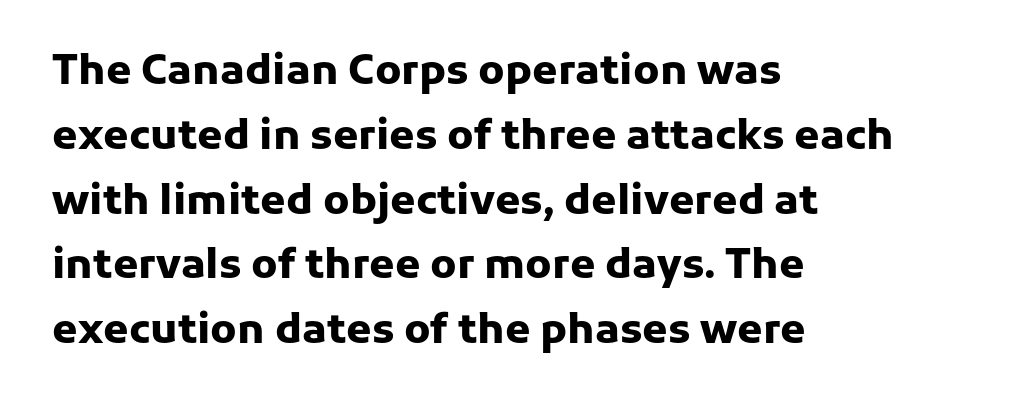
Honestly, there is no underline to notice here at all. Heft: maximum for text — a bold. Glyph-to-glyph distance matches everyday printed text. The letters stand straight up with perfectly vertical stems. This is sans-serif lettering, the kind often seen on screens and signage.
